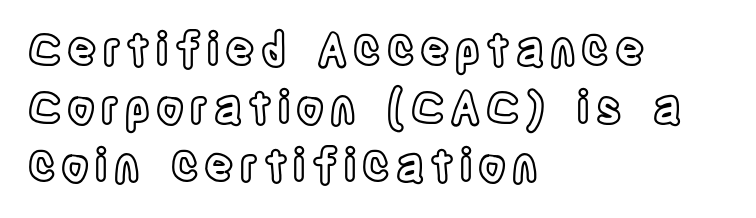
{"italic": "no", "width": "condensed", "x_height": "large", "monospaced": "no", "underline": "no", "align": "left", "line_spacing": "normal", "line_spacing_ratio": 1.29, "glyph_px": 45}
